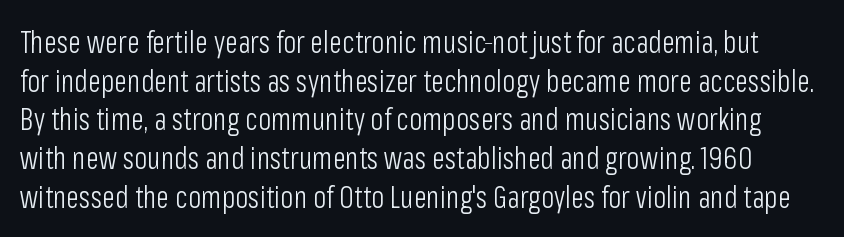
The image shows 30 px light, condensed sans-serif type, upright; set normal line spacing (1.29x), normal letter spacing, not underlined; low stroke contrast and a medium x-height.
